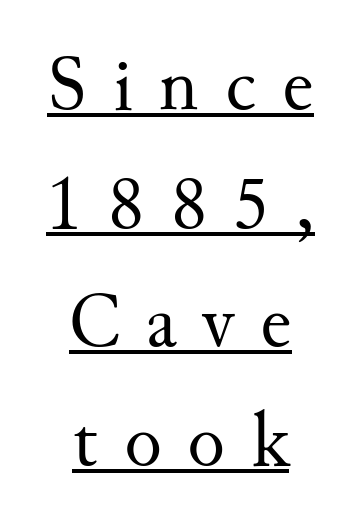
The image shows 78 px regular-weight serif type, upright; set centered, normal line spacing (1.52x), unusually wide letter spacing (+0.33 em), underlined; medium stroke contrast and a small x-height.
